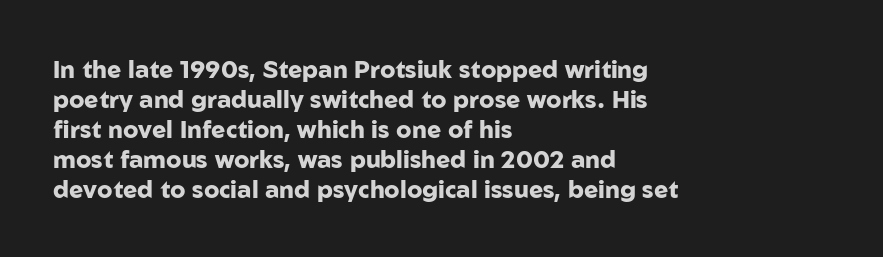
The image shows 24 px bold type, upright; set left-aligned, normal line spacing (1.25x), normal letter spacing, not underlined.
